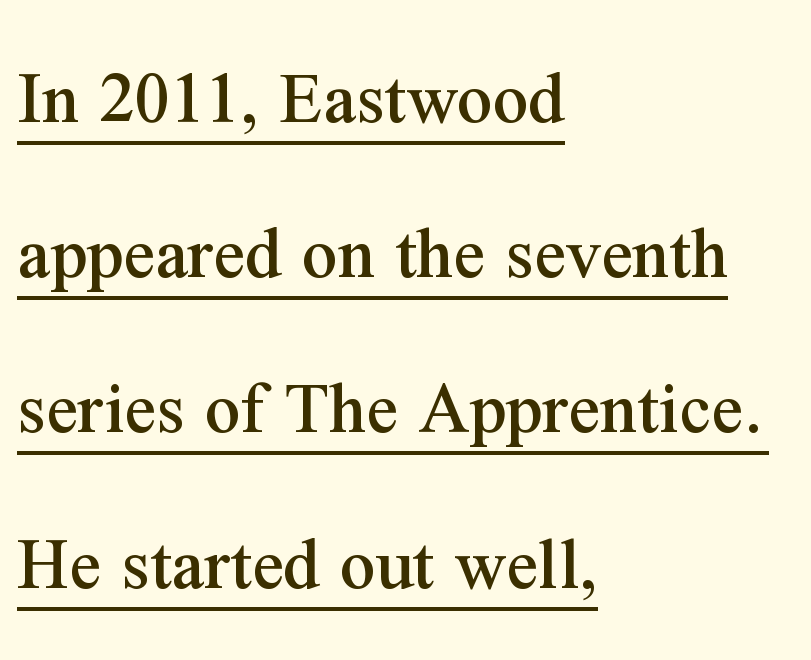
The image shows 78 px serif type, upright; set left-aligned, loose line spacing (1.99x), normal letter spacing, underlined; medium stroke contrast and a medium x-height.
